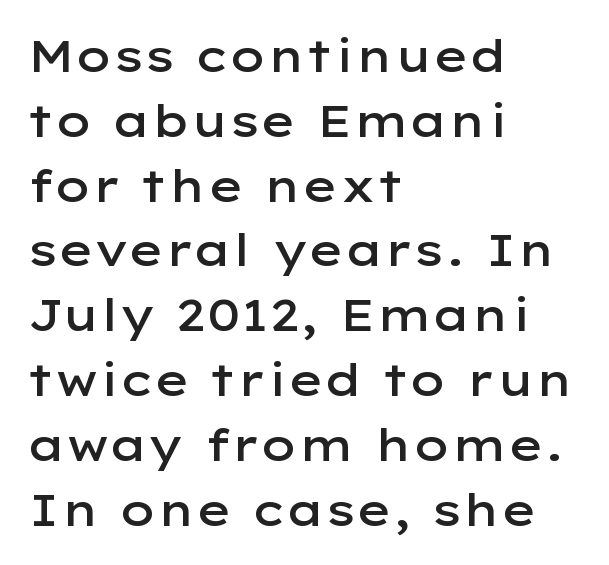
A normal amount of white space separates one row of letters from the next. Designer's note — italics off, roman on. Varying glyph widths throughout — classic text-font behaviour. Words appear dense and cohesive because spacing is normal.
